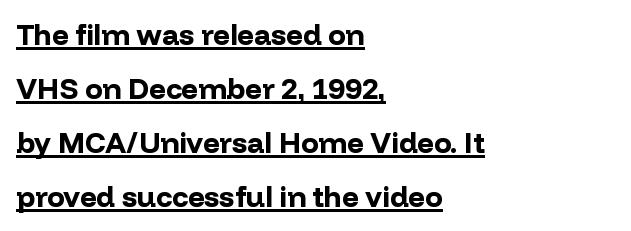
Q: Is the text bold? A: Yes.
Q: Is the text italic (slanted)? A: No, it is upright.
Q: Is the typeface a serif or a sans-serif typeface? A: Sans-serif.
Q: Is the text underlined? A: Yes.
Q: How is the paragraph aligned? A: Left-aligned.
Q: Is the spacing between letters normal or unusually wide? A: Normal.
Q: Width (condensed, normal, or wide)? A: Normal.
Q: Stroke contrast? A: Low.
Q: x-height? A: Medium.
Q: Monospaced? A: No.
